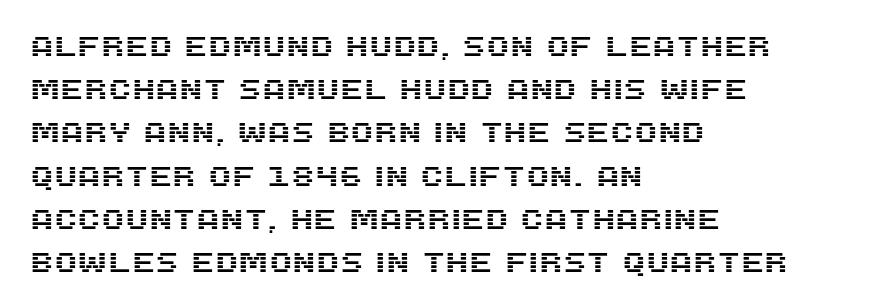
The image shows 27 px text type, upright; set left-aligned, normal line spacing (1.6x), normal letter spacing, not underlined.
